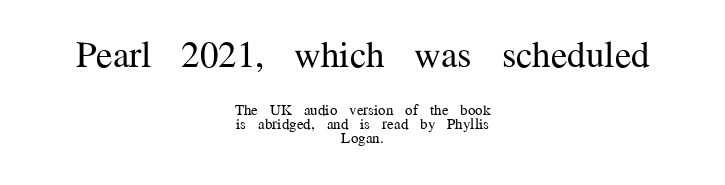
The image shows 37 px regular-weight serif type, upright; set centered, tight line spacing (0.95x), normal letter spacing, not underlined; the first (top) block is 2.47x larger; medium stroke contrast and a medium x-height.
